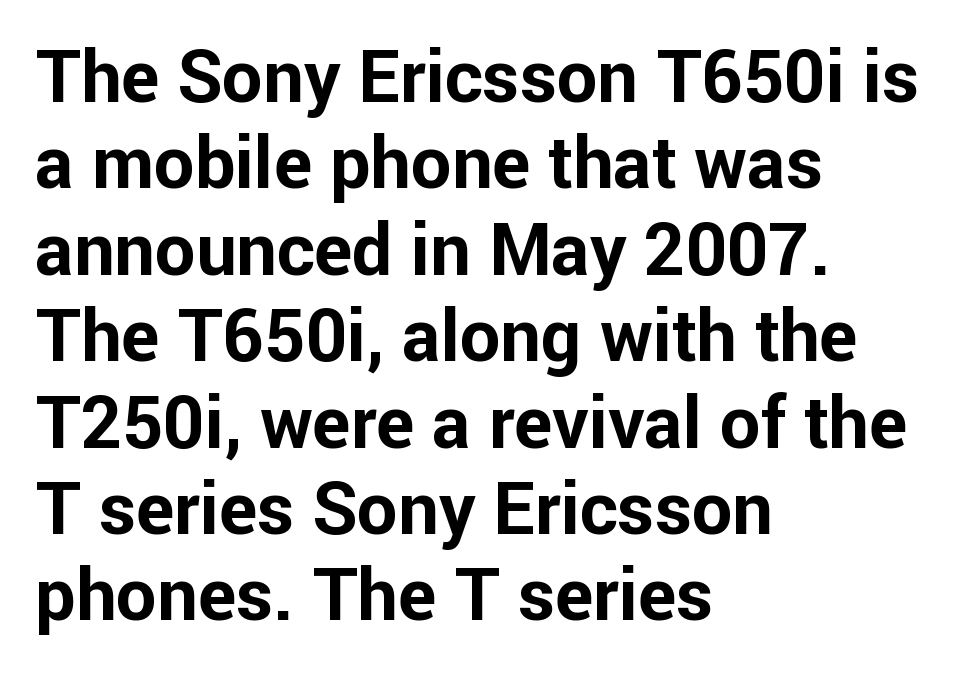
The image shows 72 px bold sans-serif type, upright; set left-aligned, line spacing 1.2x, normal letter spacing, not underlined; low stroke contrast and a medium x-height.
